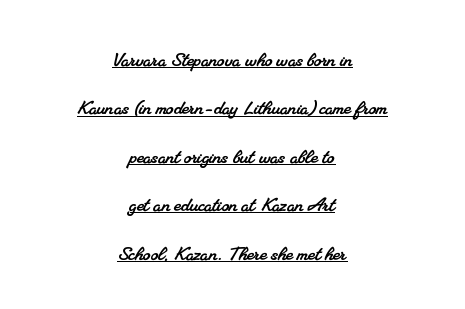
Q: Is the text underlined? A: Yes.
Q: How is the paragraph aligned? A: Centered.
Q: Is the spacing between letters normal or unusually wide? A: Normal.
Q: Is the spacing between lines tight, normal or loose? A: Loose.
